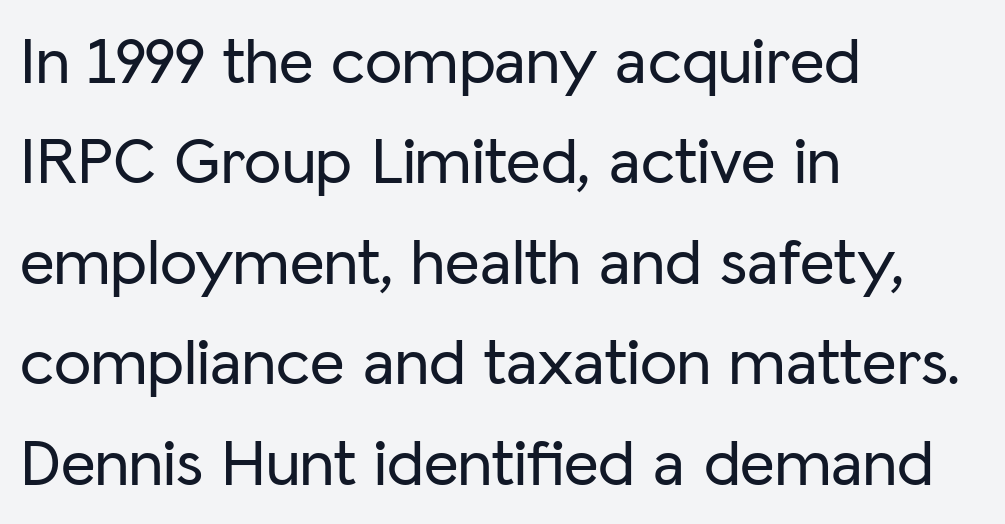
{"serif": "no", "italic": "no", "width": "normal", "stroke_contrast": "low", "x_height": "medium", "monospaced": "no", "underline": "no", "align": "left", "line_spacing": "normal", "line_spacing_ratio": 1.5, "letter_spacing": "normal", "letter_spacing_em": 0.0, "glyph_px": 67}
